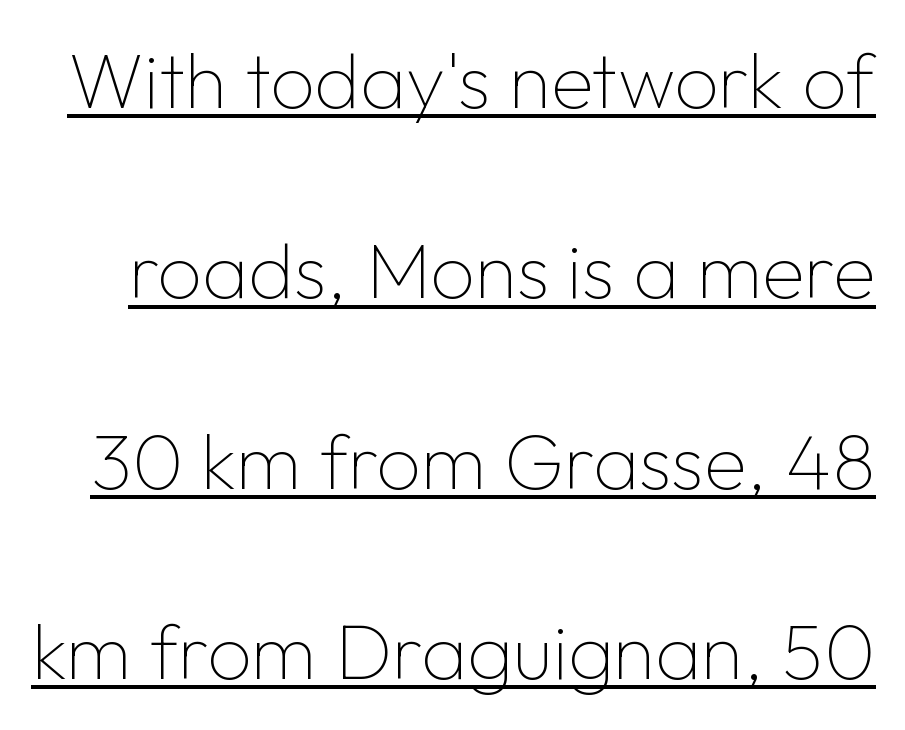
Every character sits straight up, as roman type does. These lines stand farther apart than default settings would place them. Character widths vary here, with narrow letters taking less room than wide ones. Between one letter and the next there's only the usual sliver of space.
